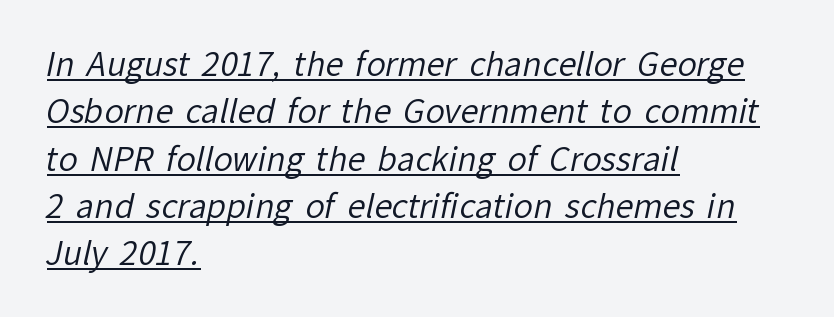
The image shows 32 px regular-weight sans-serif type; set left-aligned, normal line spacing (1.48x), normal letter spacing, underlined; low stroke contrast and a medium x-height.
